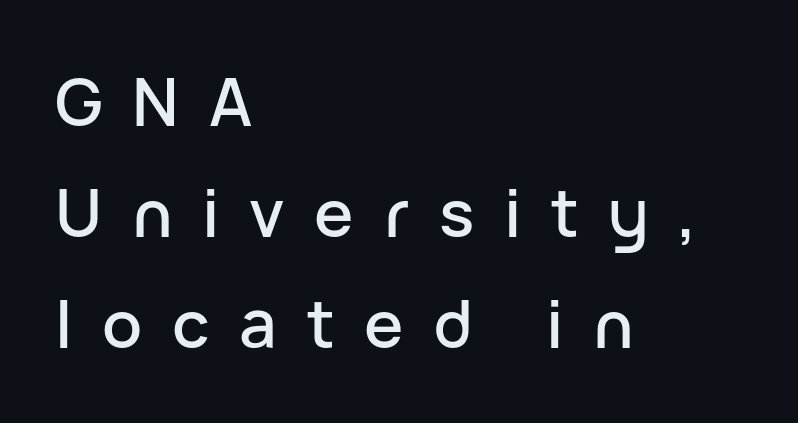
If you drew a ruler down the left edge, every line would touch it. Classification — sans serif. Each letter keeps its own natural width here, so spacing adapts to shape. Reading down the column, the eye jumps a familiar distance to each next line. Substantial extra tracking has been applied to these lines.
